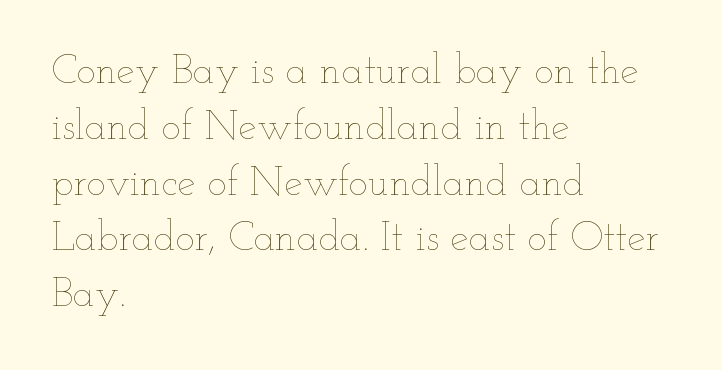
The image shows 41 px thin, wide type, upright; set left-aligned, normal line spacing (1.36x), normal letter spacing, not underlined; low stroke contrast and a small x-height.
